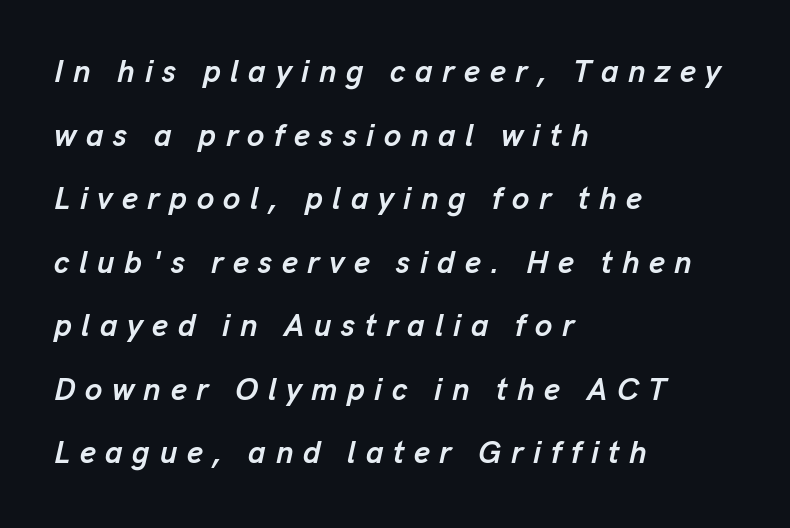
Q: Is the text bold? A: Yes.
Q: Is the text italic (slanted)? A: Yes, it leans right by about 13 degrees.
Q: Is the text underlined? A: No.
Q: How is the paragraph aligned? A: Left-aligned.
Q: Is the spacing between letters normal or unusually wide? A: Unusually wide.
Q: Is the spacing between lines tight, normal or loose? A: Loose.
Q: Width (condensed, normal, or wide)? A: Normal.
Q: Stroke contrast? A: Low.
Q: x-height? A: Medium.
Q: Monospaced? A: No.
